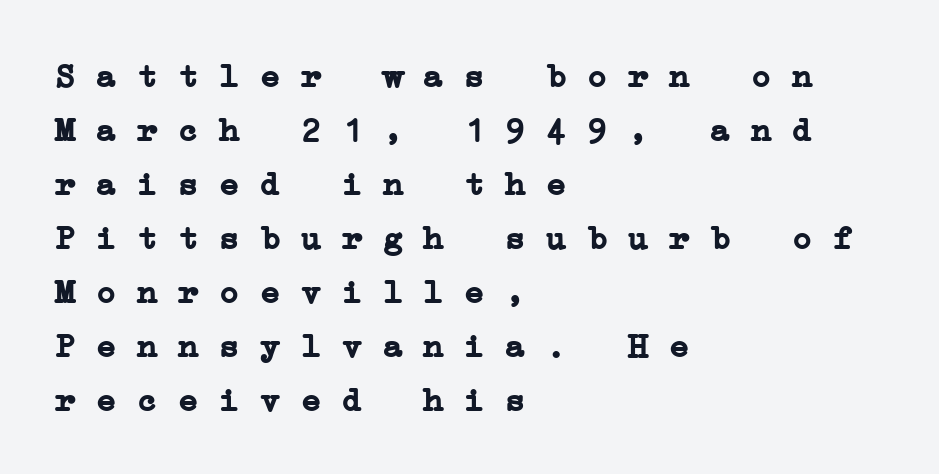
{"serif": "yes", "bold": "yes", "weight": "semibold", "width": "wide", "stroke_contrast": "low", "x_height": "medium", "monospaced": "yes", "underline": "no", "align": "left", "line_spacing": "normal", "line_spacing_ratio": 1.59, "letter_spacing": "normal", "letter_spacing_em": 0.0, "glyph_px": 34}
